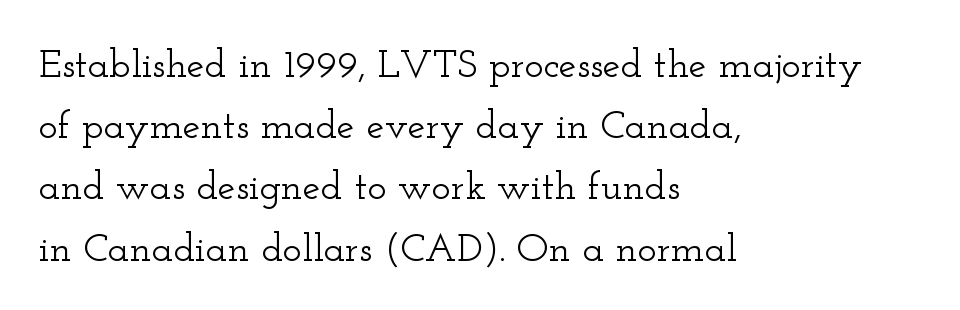
Proportional: the letters do not fall into vertical columns. Vertical strokes here are truly vertical. Whoever set this chose a conventional vertical rhythm. No extra tracking has been applied to these lines. Line starts are locked; line ends wander. This rendering features lettering with no underline.
